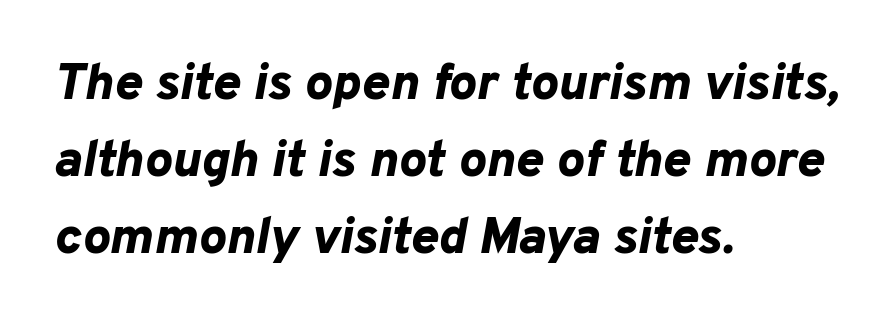
Q: Is the text bold? A: Yes.
Q: Is the text italic (slanted)? A: Yes, it leans right by about 10 degrees.
Q: Is the text underlined? A: No.
Q: How is the paragraph aligned? A: Left-aligned.
Q: Is the spacing between letters normal or unusually wide? A: Normal.
Q: Is the spacing between lines tight, normal or loose? A: Normal.
Q: Width (condensed, normal, or wide)? A: Normal.
Q: Stroke contrast? A: Low.
Q: x-height? A: Medium.
Q: Monospaced? A: No.
